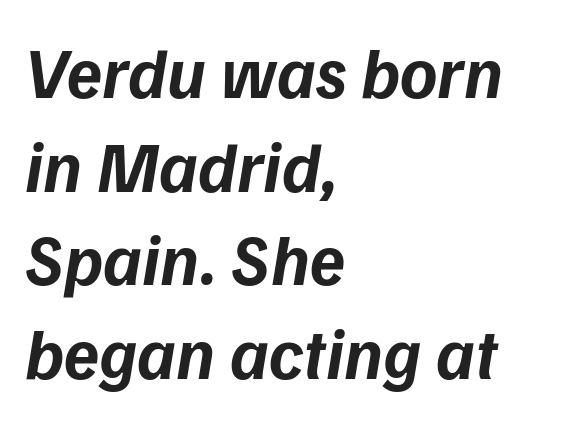
{"serif": "no", "bold": "yes", "weight": "bold", "width": "normal", "stroke_contrast": "low", "x_height": "medium", "monospaced": "no", "underline": "no", "align": "left", "line_spacing": "normal", "line_spacing_ratio": 1.32, "letter_spacing": "normal", "letter_spacing_em": 0.0, "glyph_px": 71}
